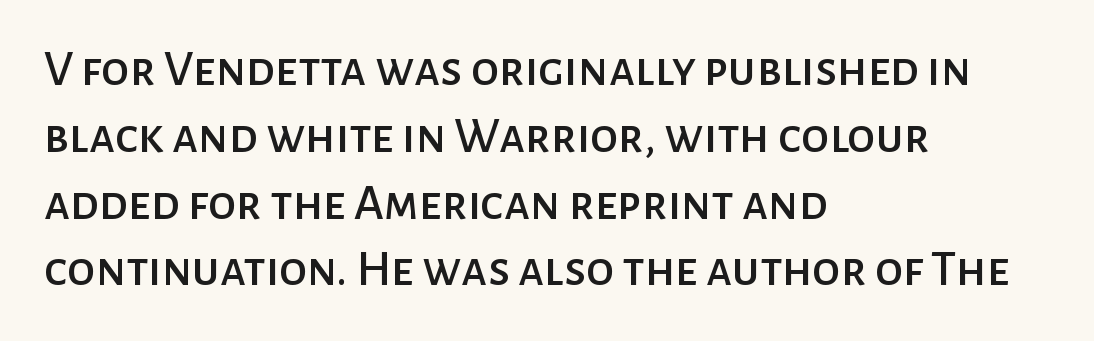
Q: Is the text italic (slanted)? A: No, it is upright.
Q: Is the typeface a serif or a sans-serif typeface? A: Sans-serif.
Q: Is the text underlined? A: No.
Q: How is the paragraph aligned? A: Left-aligned.
Q: Is the spacing between letters normal or unusually wide? A: Normal.
Q: Is the spacing between lines tight, normal or loose? A: Normal.
Q: Width (condensed, normal, or wide)? A: Normal.
Q: Stroke contrast? A: Low.
Q: x-height? A: Medium.
Q: Monospaced? A: No.
